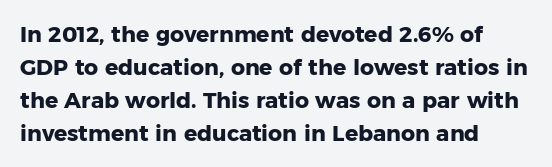
The image shows 22 px bold type, upright; set left-aligned, normal line spacing (1.5x), normal letter spacing, not underlined.
